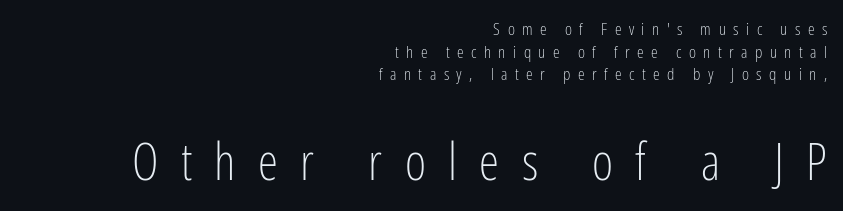
The image shows 51 px light, condensed sans-serif type, upright; set right-aligned, normal line spacing (1.33x), unusually wide letter spacing (+0.44 em), not underlined; the second (bottom) block is 3.0x larger; low stroke contrast and a medium x-height.
